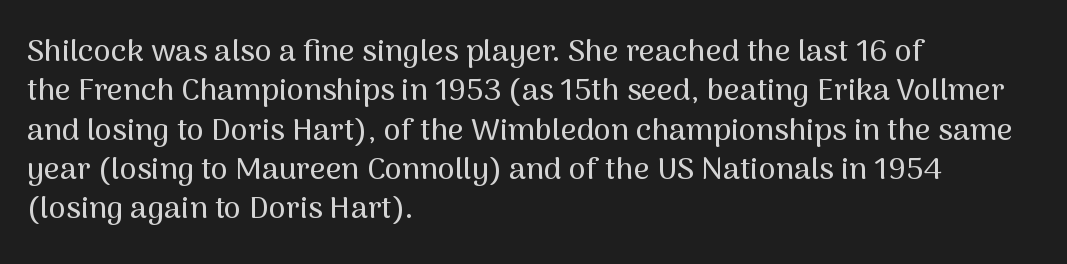
{"serif": "no", "italic": "no", "width": "normal", "stroke_contrast": "medium", "x_height": "medium", "monospaced": "no", "underline": "no", "align": "left", "line_spacing": "normal", "line_spacing_ratio": 1.27, "letter_spacing": "normal", "letter_spacing_em": 0.0, "glyph_px": 31}
